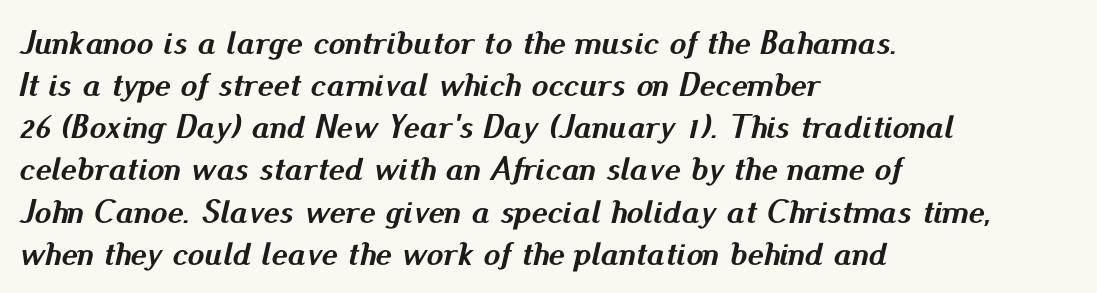
Q: Is the text bold? A: Yes.
Q: Is the text italic (slanted)? A: Yes, it leans right by about 13 degrees.
Q: Is the text underlined? A: No.
Q: How is the paragraph aligned? A: Left-aligned.
Q: Is the spacing between letters normal or unusually wide? A: Normal.
Q: Width (condensed, normal, or wide)? A: Normal.
Q: Stroke contrast? A: Medium.
Q: x-height? A: Small.
Q: Monospaced? A: No.
